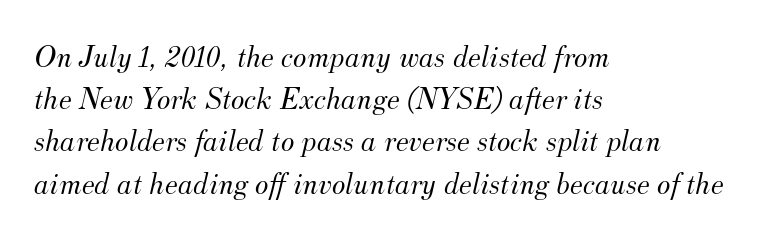
The image shows 32 px light serif type, italic (leaning right); set left-aligned, normal line spacing (1.32x), normal letter spacing, not underlined; medium stroke contrast and a small x-height.
